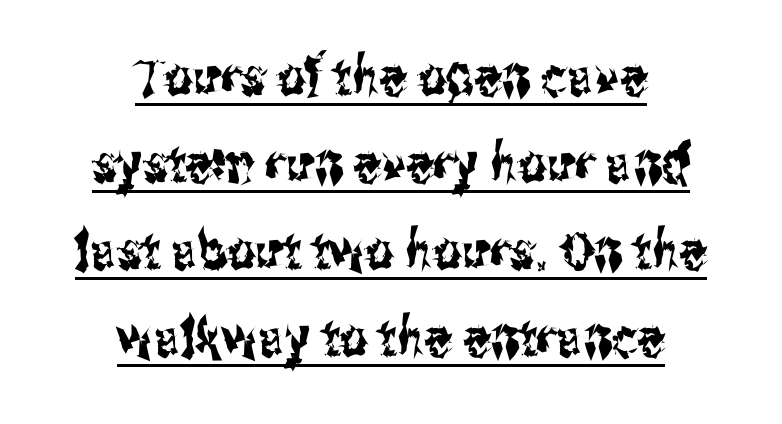
The image shows 54 px condensed sans-serif type, upright; set centered, normal line spacing (1.61x), normal letter spacing, underlined; medium stroke contrast and a medium x-height.
